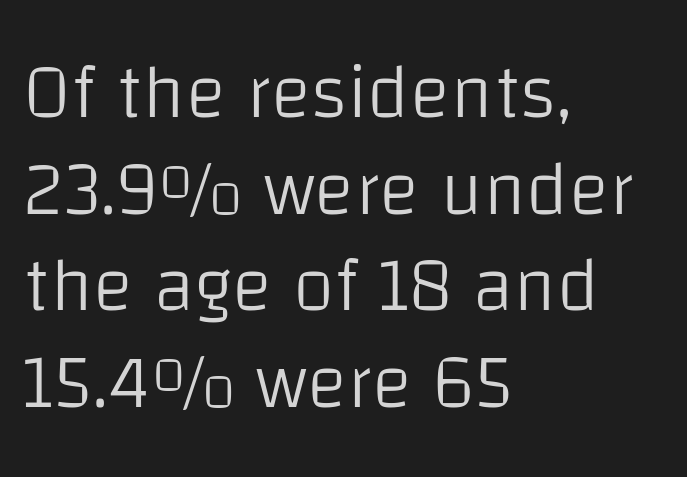
No heavy texture on the line: the type isn't bold. These lines were composed using upright roman letters. The rendering shows plain stroke endings on the letterforms — a sans-serif design. The letters advance in unequal steps, a hallmark of proportional type.
